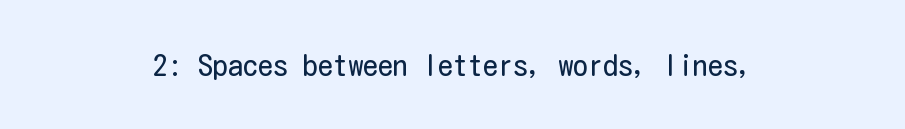
Q: Is the text bold? A: No.
Q: Is the text italic (slanted)? A: No, it is upright.
Q: Is the typeface a serif or a sans-serif typeface? A: Sans-serif.
Q: Is the text underlined? A: No.
Q: How is the paragraph aligned? A: Centered.
Q: Is the spacing between letters normal or unusually wide? A: Normal.
Q: Width (condensed, normal, or wide)? A: Condensed.
Q: Stroke contrast? A: Low.
Q: x-height? A: Medium.
